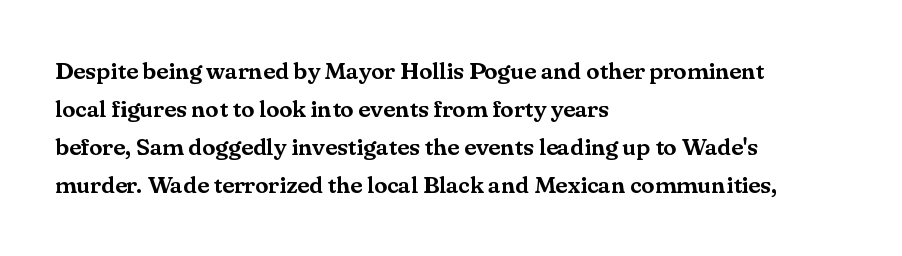
The image shows 24 px text type, upright; set left-aligned, normal line spacing (1.59x), normal letter spacing, not underlined.
